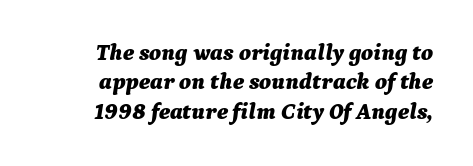
{"italic": "yes", "lean": "right", "slant_degrees": 9, "bold": "yes", "underline": "no", "line_spacing": "normal", "line_spacing_ratio": 1.28, "letter_spacing": "normal", "letter_spacing_em": 0.0, "glyph_px": 23}
